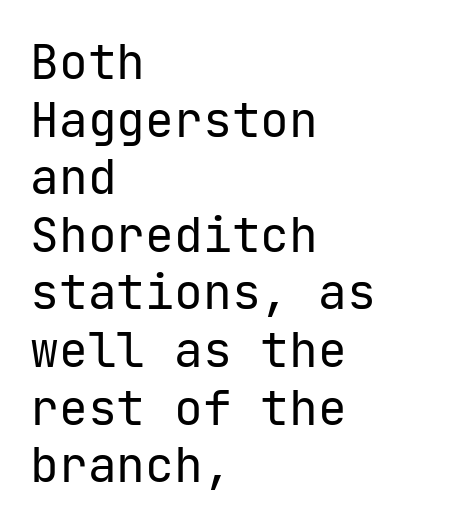
Q: Is the text bold? A: No.
Q: Is the text italic (slanted)? A: No, it is upright.
Q: Is the typeface a serif or a sans-serif typeface? A: Sans-serif.
Q: Is the text underlined? A: No.
Q: How is the paragraph aligned? A: Left-aligned.
Q: Is the spacing between letters normal or unusually wide? A: Normal.
Q: Width (condensed, normal, or wide)? A: Normal.
Q: Stroke contrast? A: Low.
Q: x-height? A: Medium.
